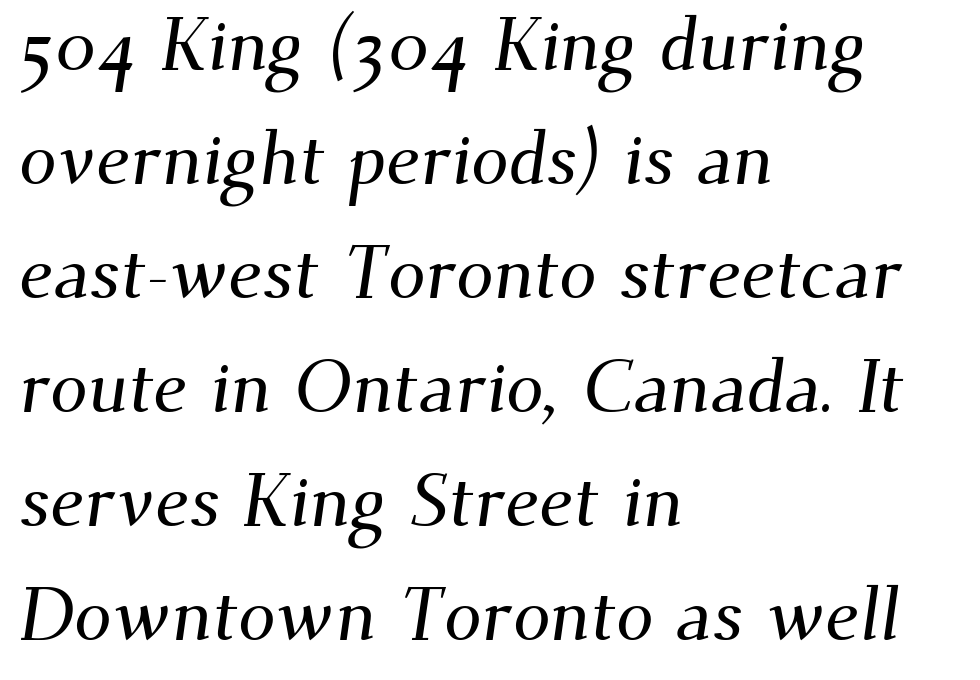
Q: Is the typeface a serif or a sans-serif typeface? A: Serif.
Q: Is the text underlined? A: No.
Q: How is the paragraph aligned? A: Left-aligned.
Q: Is the spacing between letters normal or unusually wide? A: Normal.
Q: Is the spacing between lines tight, normal or loose? A: Normal.
Q: Width (condensed, normal, or wide)? A: Normal.
Q: Stroke contrast? A: Medium.
Q: x-height? A: Small.
Q: Monospaced? A: No.
